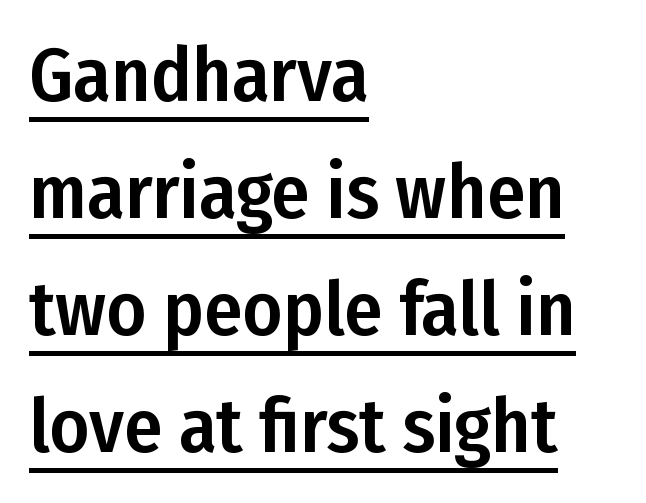
The image shows 76 px condensed sans-serif type, upright; set left-aligned, normal line spacing (1.54x), normal letter spacing, underlined; low stroke contrast and a medium x-height.
